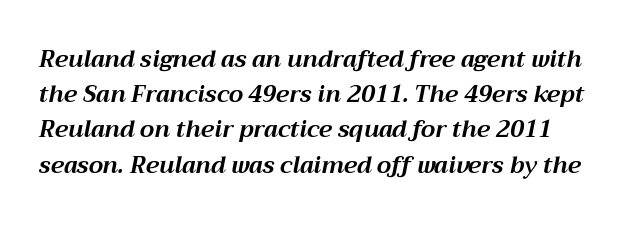
{"italic": "yes", "lean": "right", "slant_degrees": 12, "bold": "yes", "underline": "no", "line_spacing": "normal", "line_spacing_ratio": 1.53, "letter_spacing": "normal", "letter_spacing_em": 0.0, "glyph_px": 23}
